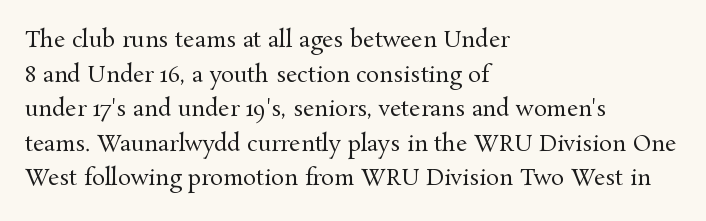
Q: Is the text bold? A: No.
Q: Is the text italic (slanted)? A: No, it is upright.
Q: Is the text underlined? A: No.
Q: How is the paragraph aligned? A: Left-aligned.
Q: Is the spacing between letters normal or unusually wide? A: Normal.
Q: Is the spacing between lines tight, normal or loose? A: Normal.
